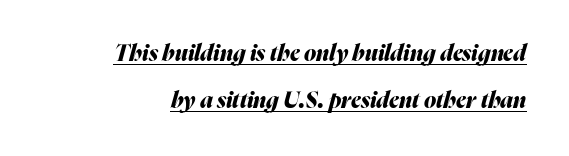
The lettering is marked with a stroke running underneath it. You'd pick this weight for a headline — it's a proper bold. Observe the ordinary spacing: letters are neighbours, not strangers. Yep, that's italic — everything's leaning. The space between consecutive lines is lavish.
